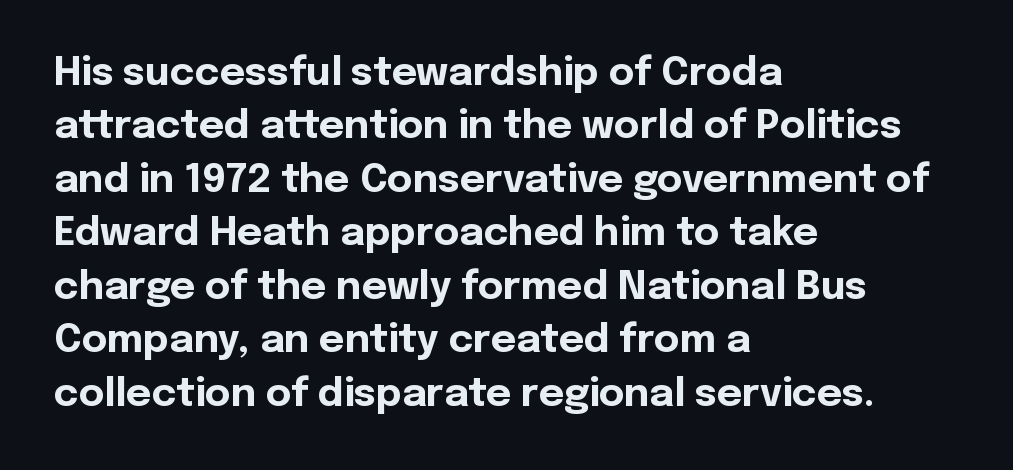
{"serif": "no", "italic": "no", "bold": "yes", "weight": "bold", "width": "normal", "x_height": "medium", "monospaced": "no", "underline": "no", "align": "left", "line_spacing": "normal", "line_spacing_ratio": 1.37, "letter_spacing": "normal", "letter_spacing_em": 0.0, "glyph_px": 39}
